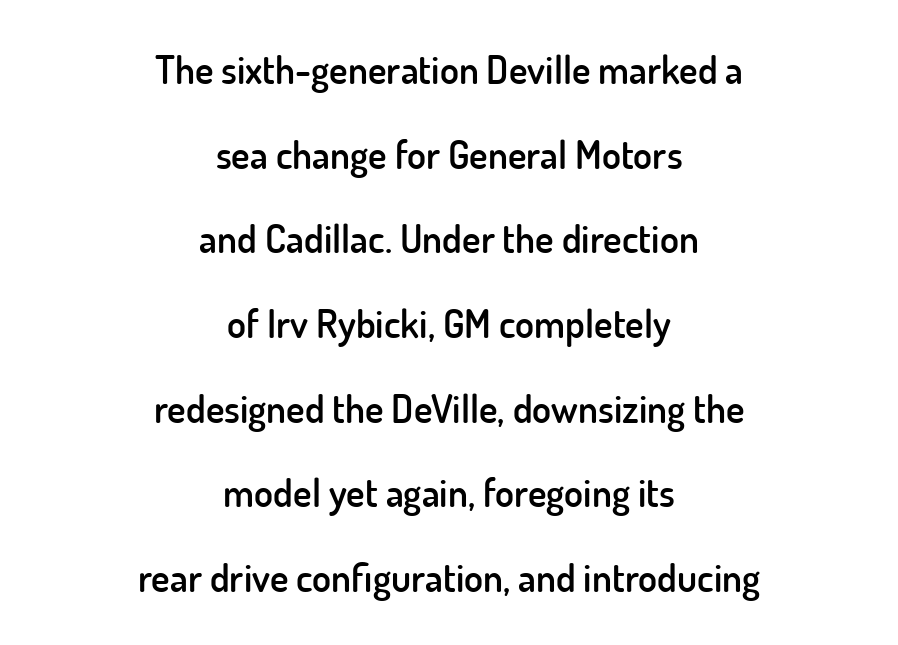
{"serif": "no", "italic": "no", "bold": "semi", "weight": "semibold", "width": "normal", "stroke_contrast": "low", "x_height": "small", "monospaced": "no", "underline": "no", "align": "center", "line_spacing": "loose", "line_spacing_ratio": 2.17, "letter_spacing": "normal", "letter_spacing_em": 0.0, "glyph_px": 39}
